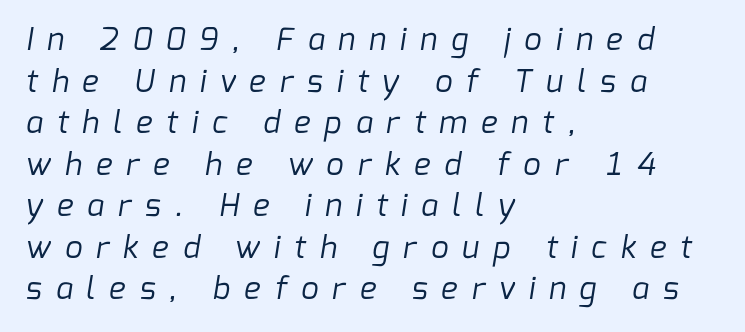
There is plenty of visible air inserted between adjacent glyphs. Rows of type keep a routine distance in the vertical direction. Character widths vary here, with narrow letters taking less room than wide ones. The font family rendered here belongs to the sans-serif group. Layout note: lines flush left. Letters rest on an invisible, unmarked baseline.
